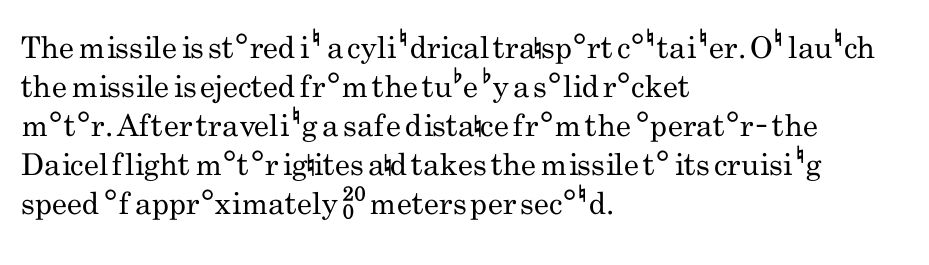
{"serif": "no", "italic": "no", "bold": "no", "weight": "regular", "width": "condensed", "stroke_contrast": "low", "x_height": "small", "monospaced": "no", "underline": "no", "align": "left", "line_spacing": "normal", "line_spacing_ratio": 1.3, "letter_spacing": "normal", "letter_spacing_em": 0.0, "glyph_px": 30}
